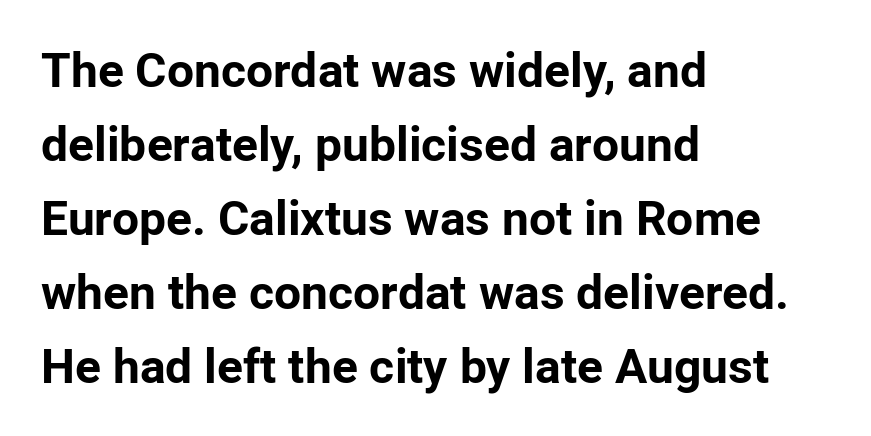
Q: Is the text bold? A: Yes.
Q: Is the text italic (slanted)? A: No, it is upright.
Q: Is the typeface a serif or a sans-serif typeface? A: Sans-serif.
Q: Is the text underlined? A: No.
Q: How is the paragraph aligned? A: Left-aligned.
Q: Is the spacing between letters normal or unusually wide? A: Normal.
Q: Is the spacing between lines tight, normal or loose? A: Normal.
Q: Width (condensed, normal, or wide)? A: Normal.
Q: Stroke contrast? A: Low.
Q: x-height? A: Medium.
Q: Monospaced? A: No.
